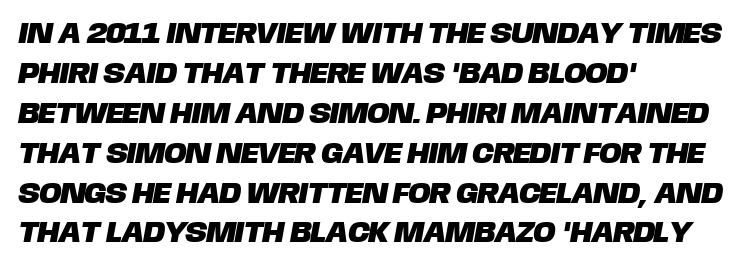
The image shows 30 px sans-serif type; set left-aligned, normal line spacing (1.33x), normal letter spacing, not underlined; low stroke contrast and a large x-height.
